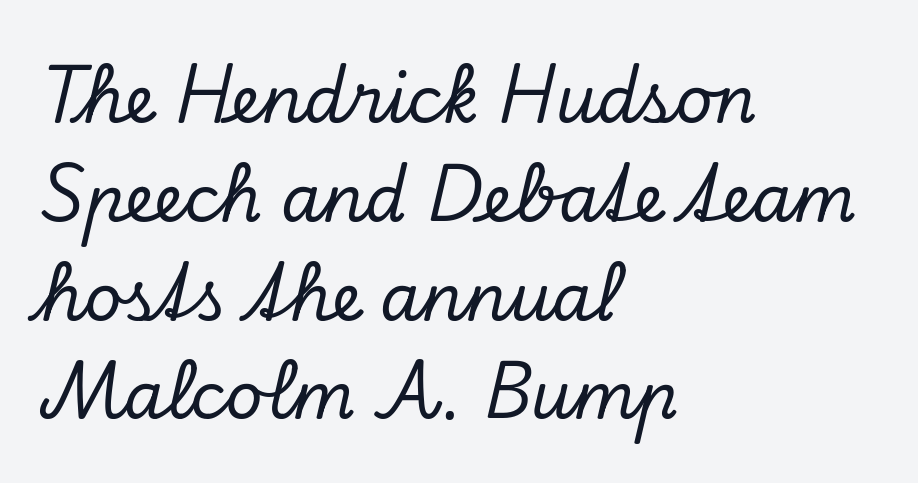
Note the varied advance widths — an 'i' is clearly narrower than an 'm'. An italicized treatment has been applied to the whole sample. Short note: letters normally spaced. This sample uses a serif face. Notice how the passage keeps a crisp vertical edge on the left only.
